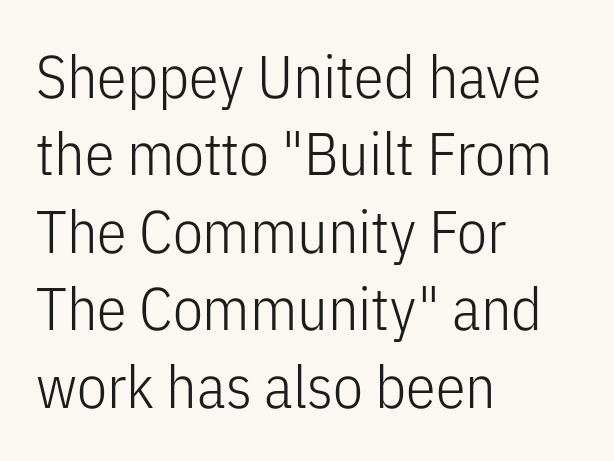
{"serif": "no", "italic": "no", "bold": "no", "weight": "light", "width": "condensed", "stroke_contrast": "low", "x_height": "medium", "monospaced": "no", "underline": "no", "align": "left", "line_spacing": "normal", "line_spacing_ratio": 1.29, "letter_spacing": "normal", "letter_spacing_em": 0.0, "glyph_px": 60}
